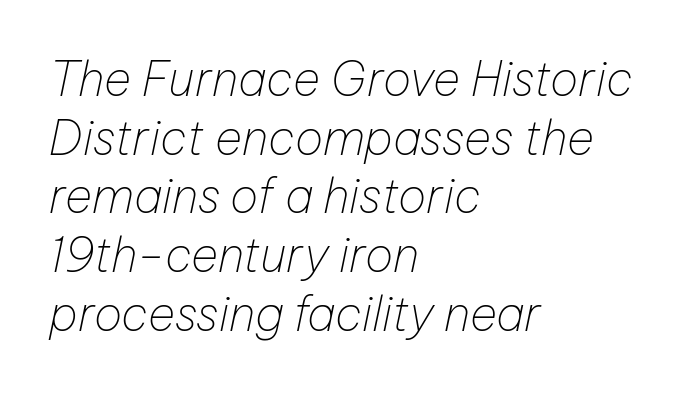
Line beginnings align vertically; line endings do not. Descenders are the only things crossing below the line. Standard letterfit; no display-style spreading of the glyphs. Proportional: the letters do not fall into vertical columns.
